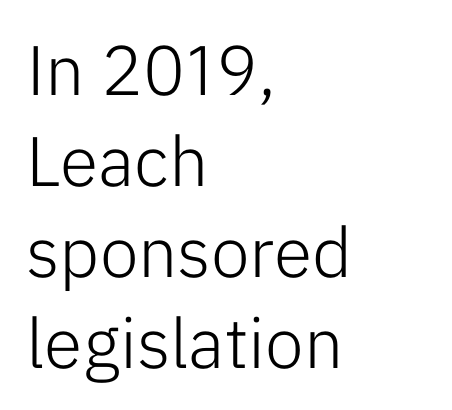
The image shows 70 px light sans-serif type, upright; set left-aligned, normal line spacing (1.3x), normal letter spacing, not underlined; low stroke contrast and a medium x-height.
